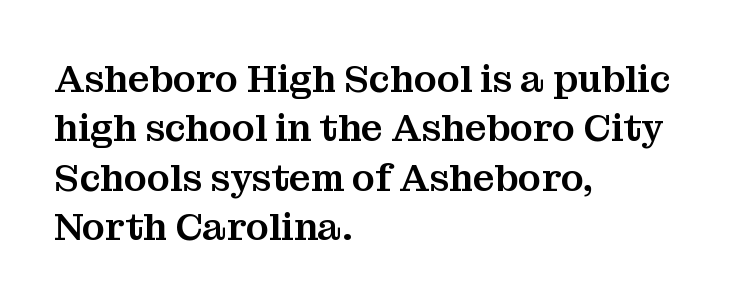
Typeset ragged right — the left edge is the straight one. The vertical gap from one line to the next is medium. This is roman type, the default non-slanted kind. Each row of text sits above clean, open space. A typesetter would call this zero additional tracking.
